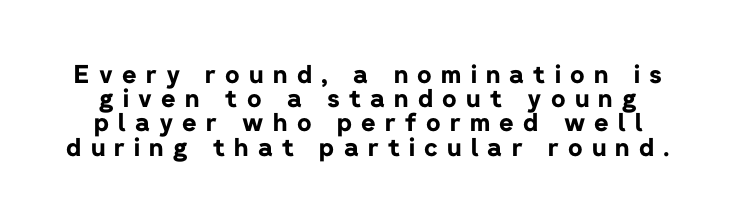
The specimen reads as upright at a glance. Caption: bold face, heavy strokes. Type without underlining. Very little white space separates one row of letters from the next. Short note: letters widely spaced.
